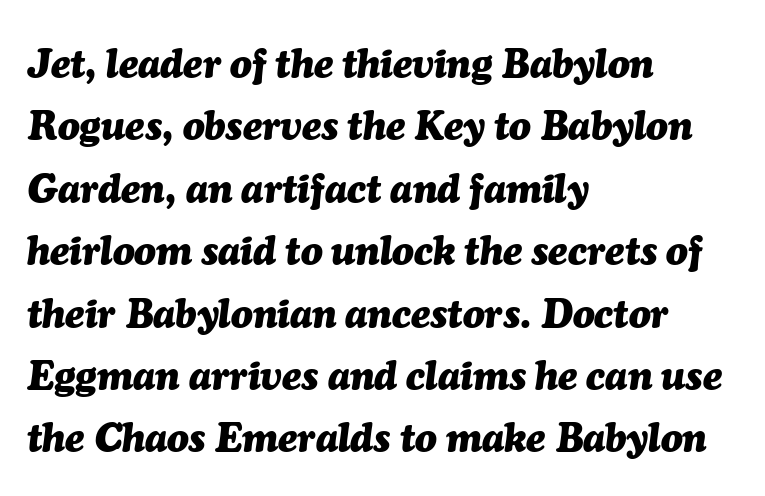
The image shows 40 px heavy type, italic (leaning right); set left-aligned, normal line spacing (1.56x), normal letter spacing, not underlined; medium stroke contrast and a medium x-height.
